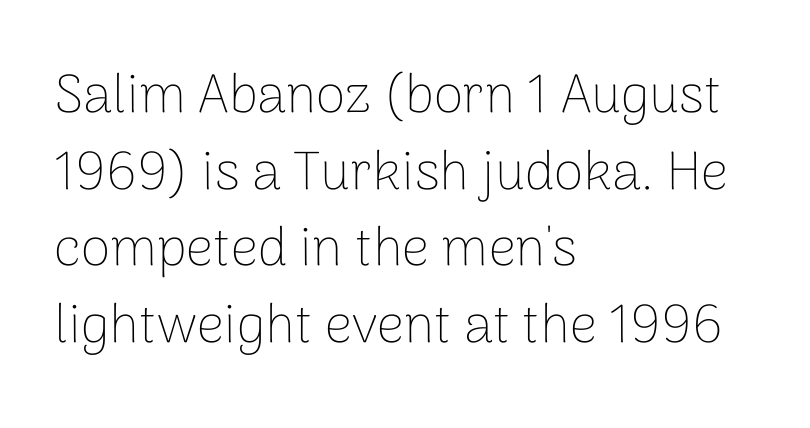
{"serif": "no", "italic": "no", "bold": "no", "weight": "thin", "width": "normal", "stroke_contrast": "low", "x_height": "medium", "monospaced": "no", "underline": "no", "align": "left", "line_spacing": "normal", "line_spacing_ratio": 1.42, "letter_spacing": "normal", "letter_spacing_em": 0.0, "glyph_px": 54}
